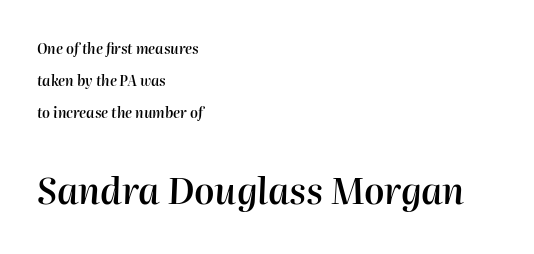
{"italic": "yes", "lean": "right", "slant_degrees": 2, "bold": "semi", "weight": "semibold", "width": "normal", "stroke_contrast": "high", "x_height": "medium", "monospaced": "no", "underline": "no", "align": "left", "line_spacing": "loose", "line_spacing_ratio": 2.27, "letter_spacing": "normal", "letter_spacing_em": 0.0, "larger_block": "second", "size_ratio": 2.57, "glyph_px": 36}
